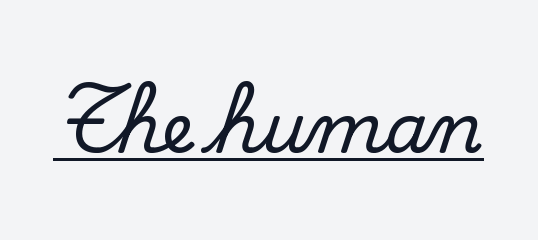
{"width": "normal", "stroke_contrast": "medium", "x_height": "small", "monospaced": "no", "underline": "yes", "letter_spacing": "normal", "letter_spacing_em": 0.0, "glyph_px": 69}
